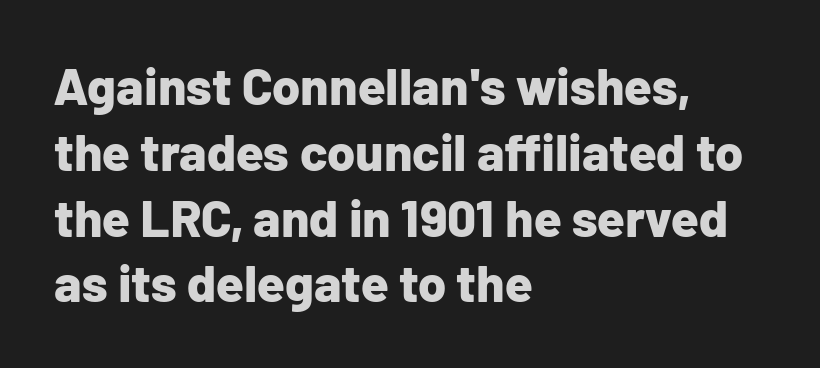
{"serif": "no", "italic": "no", "bold": "yes", "weight": "bold", "width": "normal", "stroke_contrast": "low", "x_height": "medium", "monospaced": "no", "underline": "no", "align": "left", "line_spacing": "normal", "line_spacing_ratio": 1.29, "letter_spacing": "normal", "letter_spacing_em": 0.0, "glyph_px": 51}
